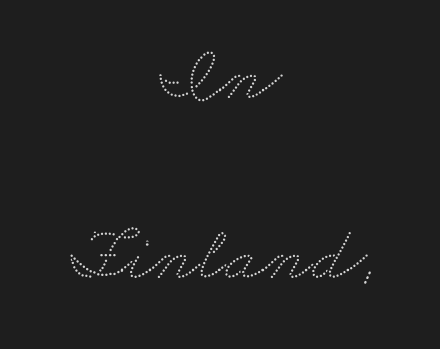
Q: Is the text underlined? A: No.
Q: How is the paragraph aligned? A: Centered.
Q: Is the spacing between letters normal or unusually wide? A: Normal.
Q: Is the spacing between lines tight, normal or loose? A: Loose.
Q: Width (condensed, normal, or wide)? A: Wide.
Q: Stroke contrast? A: Low.
Q: x-height? A: Small.
Q: Monospaced? A: No.
